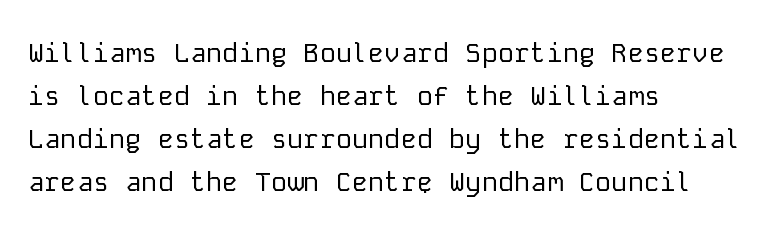
{"italic": "no", "bold": "no", "underline": "no", "align": "left", "line_spacing": "normal", "line_spacing_ratio": 1.59, "letter_spacing": "normal", "letter_spacing_em": 0.0, "glyph_px": 27}
